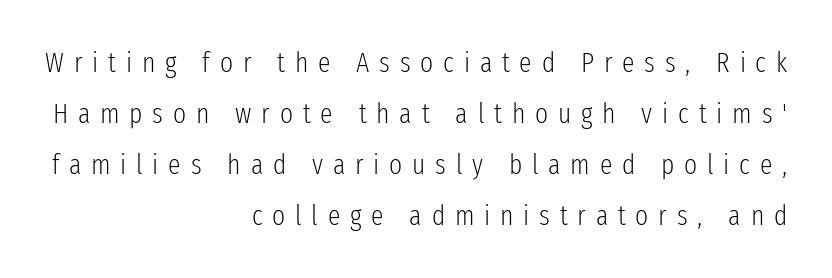
The image shows 28 px light, condensed sans-serif type, upright; set right-aligned, line spacing 1.82x, unusually wide letter spacing (+0.35 em), not underlined; low stroke contrast and a medium x-height.
